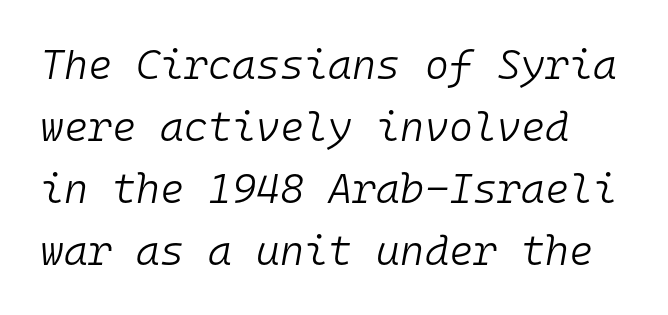
The image shows 41 px light type, italic (leaning right), monospaced; set left-aligned, normal line spacing (1.51x), normal letter spacing, not underlined; low stroke contrast and a medium x-height.
